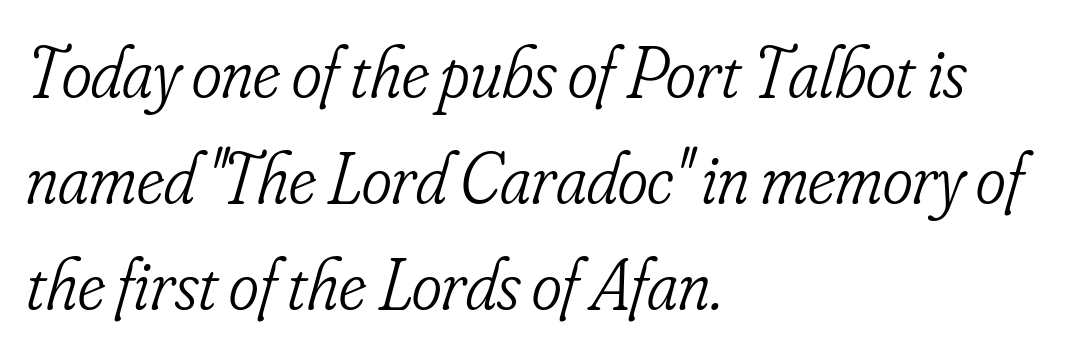
{"serif": "yes", "italic": "yes", "lean": "right", "slant_degrees": 16, "bold": "no", "weight": "light", "width": "condensed", "stroke_contrast": "low", "x_height": "small", "monospaced": "no", "underline": "no", "align": "left", "line_spacing": "normal", "line_spacing_ratio": 1.47, "letter_spacing": "normal", "letter_spacing_em": 0.0, "glyph_px": 72}
